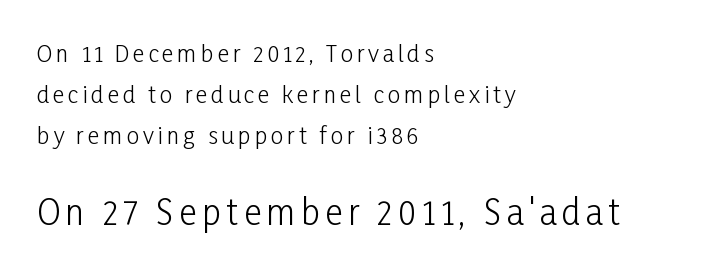
Q: Is the text bold? A: No.
Q: Is the text italic (slanted)? A: No, it is upright.
Q: Is the typeface a serif or a sans-serif typeface? A: Sans-serif.
Q: Is the text underlined? A: No.
Q: How is the paragraph aligned? A: Left-aligned.
Q: Which block of text is set in a larger size, the first (top) or the second (bottom)? A: The second (bottom) one.
Q: Width (condensed, normal, or wide)? A: Condensed.
Q: Stroke contrast? A: Low.
Q: x-height? A: Medium.
Q: Monospaced? A: No.
